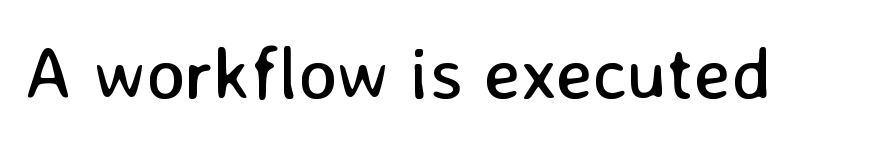
Q: Is the text bold? A: No.
Q: Is the text italic (slanted)? A: No, it is upright.
Q: Is the typeface a serif or a sans-serif typeface? A: Sans-serif.
Q: Is the text underlined? A: No.
Q: Is the spacing between letters normal or unusually wide? A: Normal.
Q: Width (condensed, normal, or wide)? A: Normal.
Q: Stroke contrast? A: Low.
Q: x-height? A: Medium.
Q: Monospaced? A: No.
